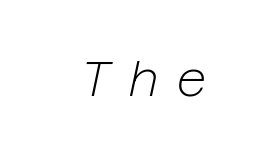
The image shows 48 px light type, italic (leaning right); set unusually wide letter spacing (+0.35 em), not underlined; low stroke contrast and a medium x-height.
